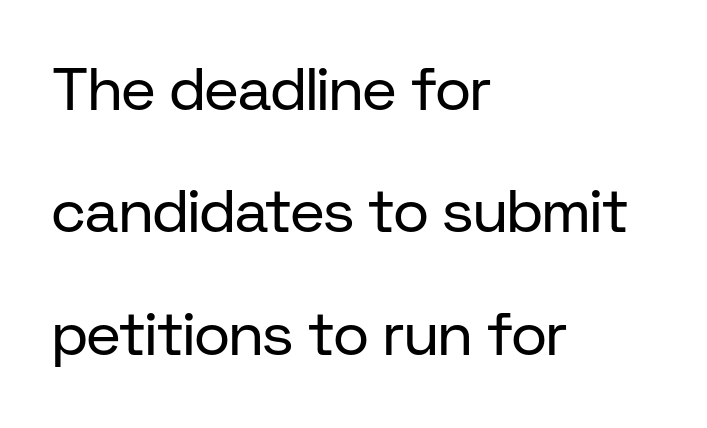
The face used here is rendered with its standard letterfit. The typeface chosen for these lines omits serifs. A bare baseline throughout the passage. Line spacing here is loose.
